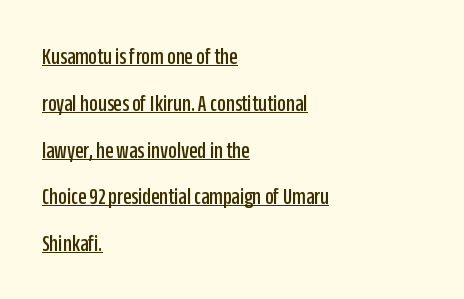
{"italic": "no", "underline": "yes", "align": "left", "line_spacing": "loose", "line_spacing_ratio": 1.95, "letter_spacing": "normal", "letter_spacing_em": 0.0, "glyph_px": 24}
